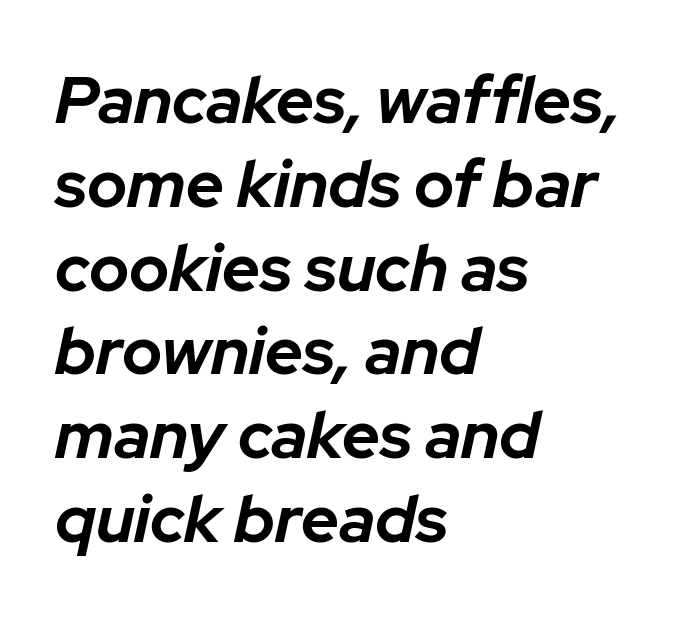
The image shows 66 px bold type, italic (leaning right); set left-aligned, normal line spacing (1.27x), normal letter spacing, not underlined; low stroke contrast and a medium x-height.
